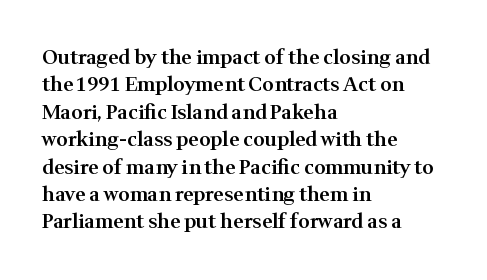
Q: Is the text bold? A: Semi-bold.
Q: Is the text italic (slanted)? A: No, it is upright.
Q: Is the text underlined? A: No.
Q: How is the paragraph aligned? A: Left-aligned.
Q: Is the spacing between letters normal or unusually wide? A: Normal.
Q: Is the spacing between lines tight, normal or loose? A: Normal.
